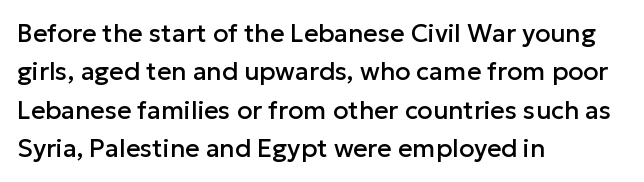
{"italic": "no", "underline": "no", "align": "left", "line_spacing": "normal", "line_spacing_ratio": 1.54, "letter_spacing": "normal", "letter_spacing_em": 0.0, "glyph_px": 25}
